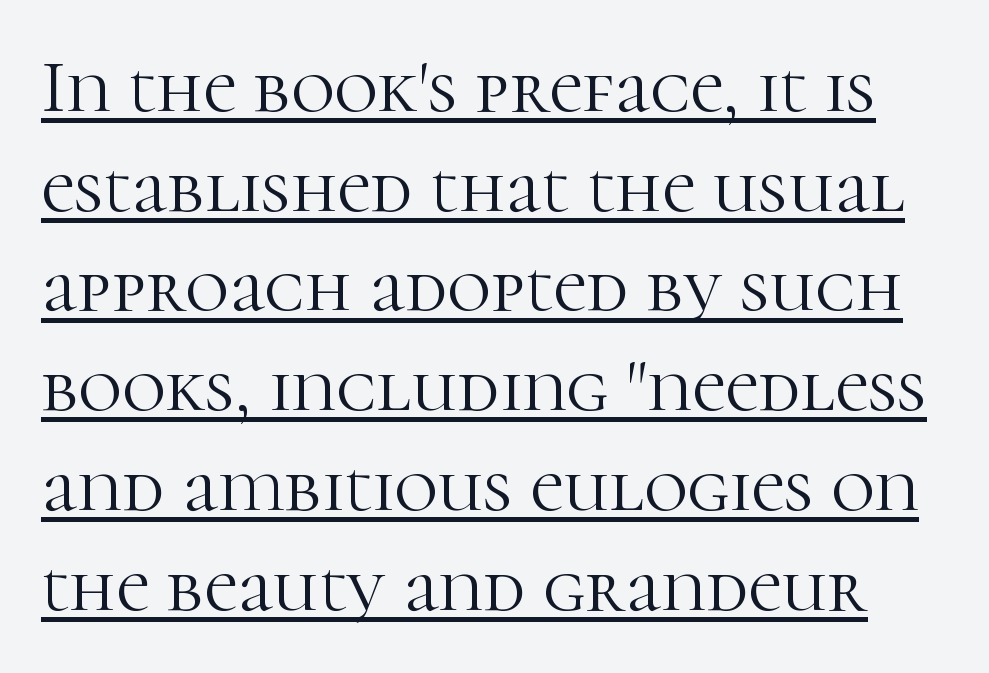
The image shows 75 px light serif type, upright; set normal line spacing (1.33x), normal letter spacing, underlined; high stroke contrast and a medium x-height.
